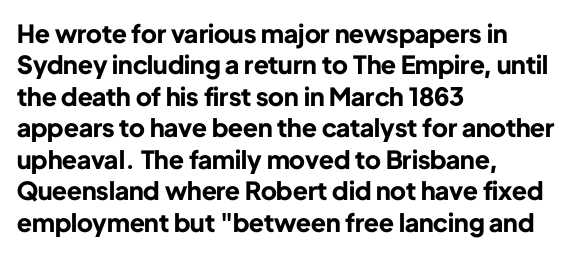
Horizontal alignment here is leftward, the default for most running prose. These lines were composed using upright roman letters. Quick note: underline off. Words appear dense and cohesive because spacing is normal. Honestly, the row spacing looks completely unremarkable. Heft: maximum for text — a bold.
